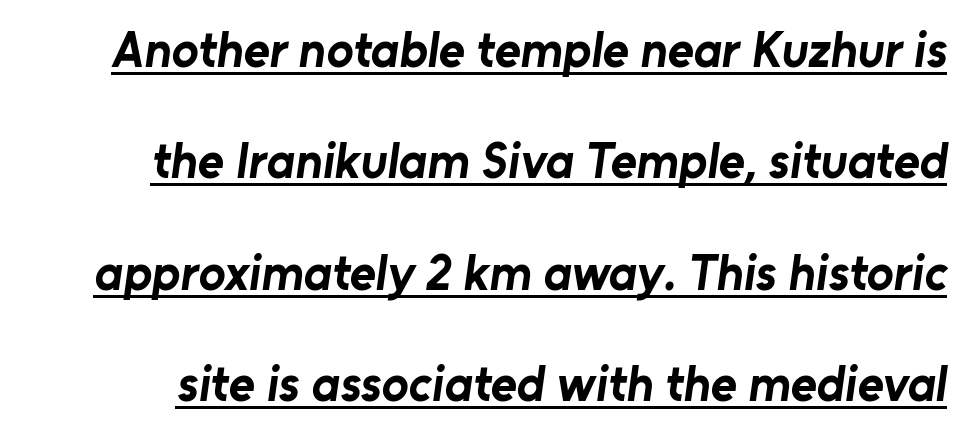
Q: Is the text bold? A: Yes.
Q: Is the typeface a serif or a sans-serif typeface? A: Sans-serif.
Q: Is the text underlined? A: Yes.
Q: Is the spacing between letters normal or unusually wide? A: Normal.
Q: Is the spacing between lines tight, normal or loose? A: Loose.
Q: Width (condensed, normal, or wide)? A: Normal.
Q: Stroke contrast? A: Low.
Q: x-height? A: Medium.
Q: Monospaced? A: No.
